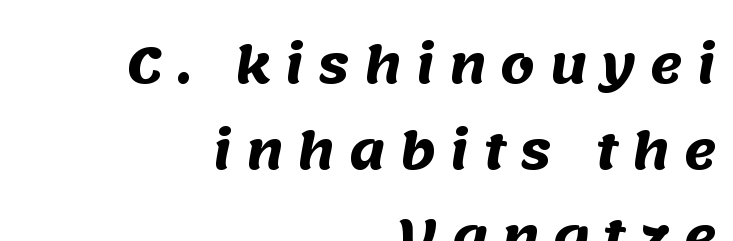
{"serif": "no", "bold": "yes", "weight": "heavy", "width": "normal", "stroke_contrast": "medium", "x_height": "large", "monospaced": "no", "underline": "no", "align": "right", "line_spacing_ratio": 1.76, "letter_spacing": "wide", "letter_spacing_em": 0.29, "glyph_px": 49}
